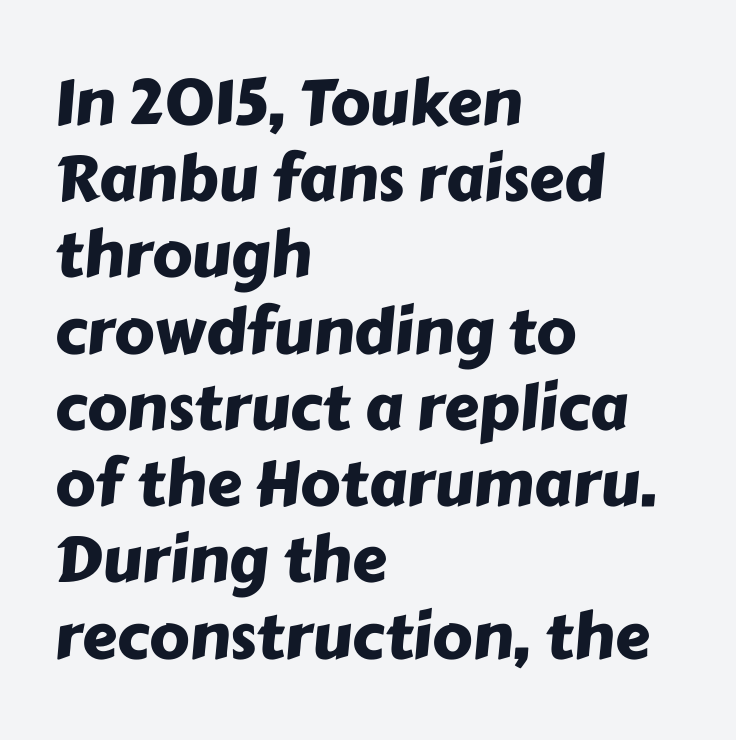
All the whitespace from short lines collects on the right. This rendering leaves character spacing at its baseline value. The face used here is a sans, in the tradition of grotesques and geometrics. Looks like regular typesetting: each glyph gets only the width it needs. Words float on clear page, feet unadorned.
